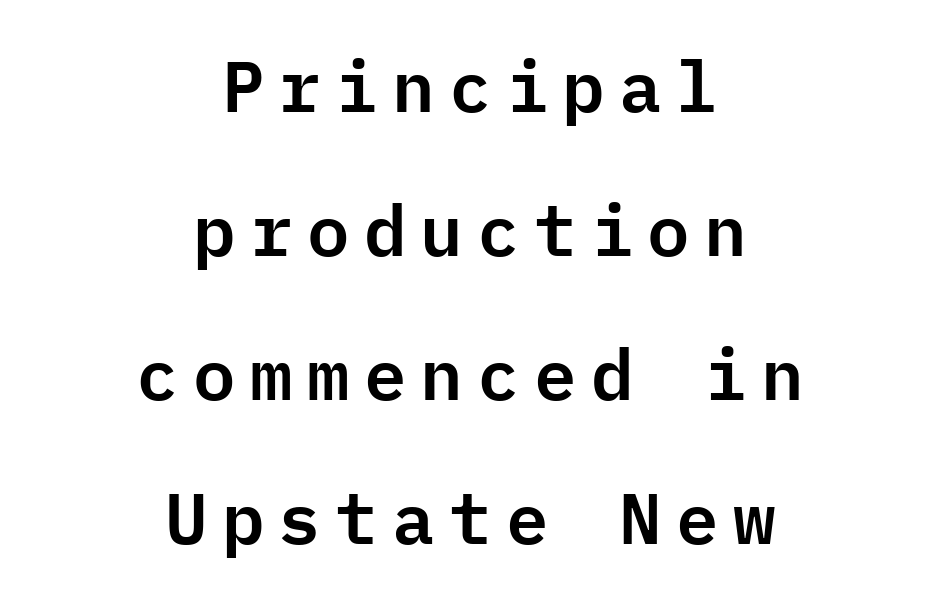
{"serif": "no", "italic": "no", "width": "normal", "stroke_contrast": "low", "x_height": "medium", "monospaced": "yes", "underline": "no", "align": "center", "line_spacing": "loose", "line_spacing_ratio": 2.03, "letter_spacing": "wide", "letter_spacing_em": 0.2, "glyph_px": 71}
